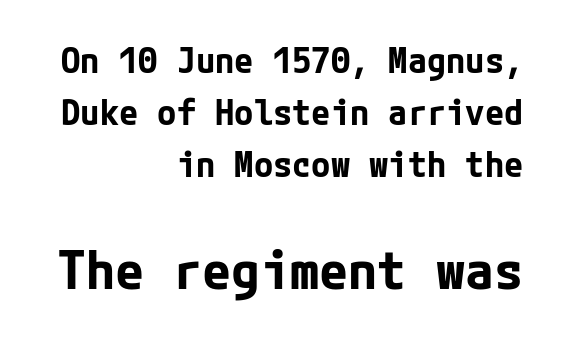
The image shows 53 px bold sans-serif type, upright; set right-aligned, normal line spacing (1.48x), normal letter spacing, not underlined; the second (bottom) block is 1.51x larger; low stroke contrast and a medium x-height.
